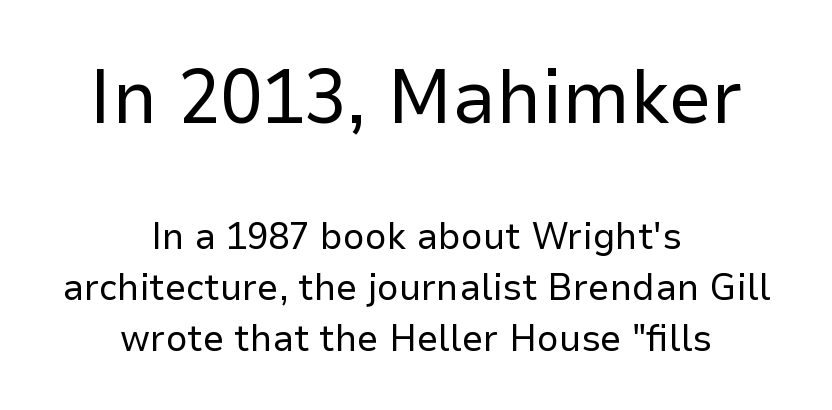
Students, note that the glyphs here touch the page at normal intervals. Bigger letters appear in the top chunk; the bottom chunk is reduced. Posture: upright roman. The space between consecutive lines is moderate. Varying glyph widths throughout — classic text-font behaviour. Check the space under the baseline: it is left empty.
